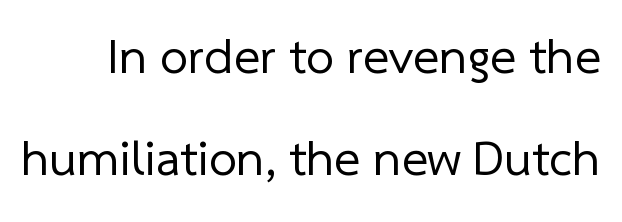
Horizontal bands of white between lines are thick stripes. The glyphs in this specimen are sans serif. The strokes carry an ordinary text weight at most. The horizontal fit of the characters is conventional and even. Honestly, there is no underline to notice here at all. Is this a fixed-width face? No — the glyphs have proportional, varying widths.
